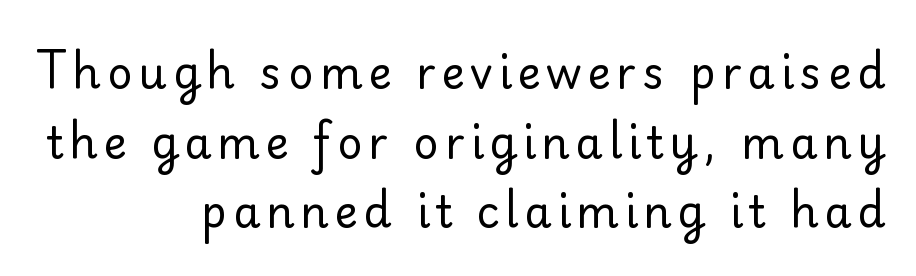
The image shows 44 px regular-weight serif type, upright; set right-aligned, normal line spacing (1.58x), not underlined; low stroke contrast and a small x-height.
